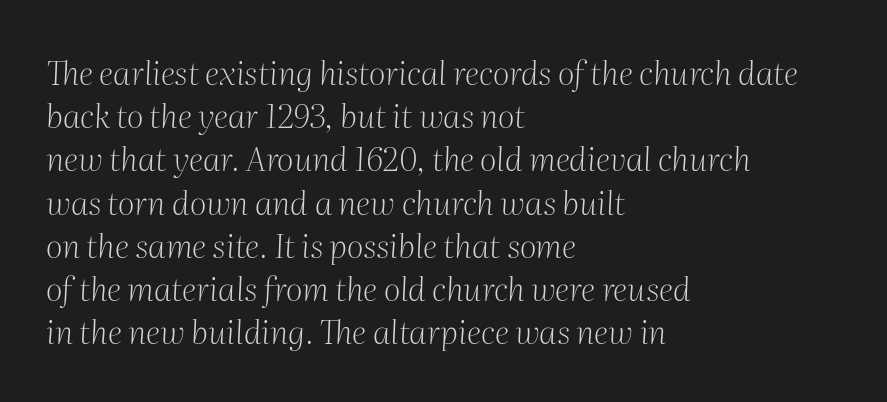
The image shows 33 px light serif type, italic (leaning right); set left-aligned, normal line spacing (1.31x), normal letter spacing, not underlined; medium stroke contrast and a medium x-height.
